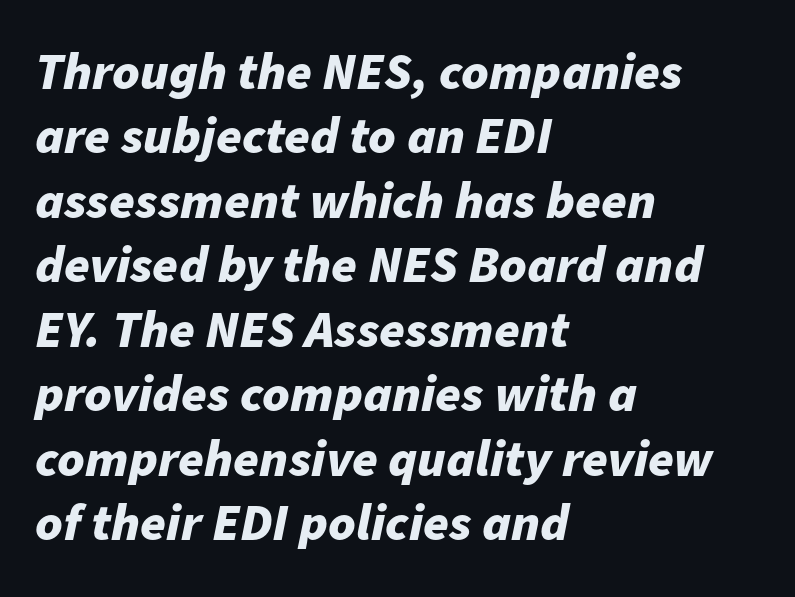
The image shows 52 px bold type, italic (leaning right); set left-aligned, line spacing 1.24x, normal letter spacing, not underlined; low stroke contrast and a medium x-height.
